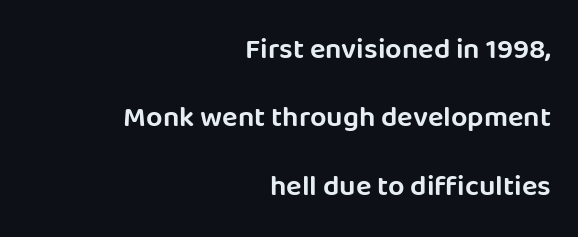
Plain, unruled lines of type. A typesetter would mark this as roman, not italic. The rendering uses natural spacing where letterforms have individual widths. Students, observe: this is what heavily led, spacious text looks like. Are there feet on the stems? There aren't — it's a sans. All the whitespace from short lines collects on the left.
